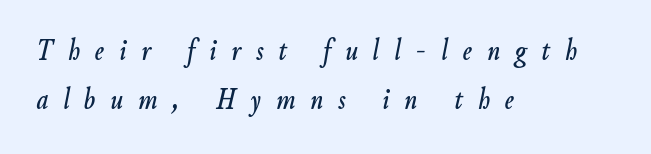
Is the block centered? No — it sits flush against the left margin. Vertical spacing — default. The whole block is typeset with a tilt. Rule under the text: the space is simply empty.
